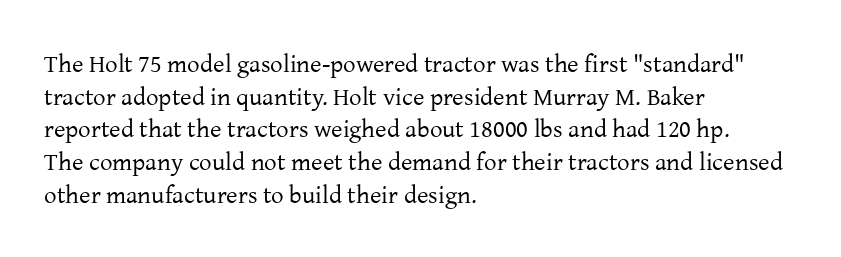
What's the leading like? Ordinary, nothing unusual. The passage shown has conventional tracking throughout. The typography opts for an upright posture over an oblique one. The passage is arranged the way most books set body copy — flush left.
